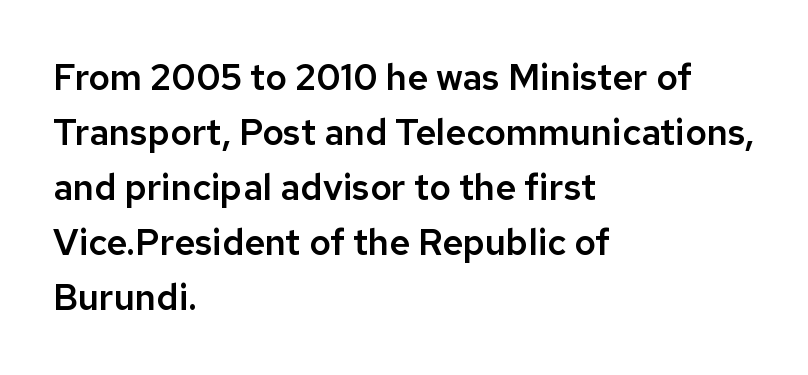
The image shows 36 px sans-serif type, upright; set left-aligned, normal line spacing (1.53x), normal letter spacing, not underlined; low stroke contrast and a medium x-height.
